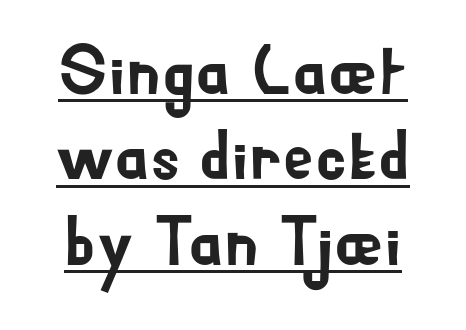
{"serif": "no", "italic": "no", "width": "normal", "stroke_contrast": "low", "x_height": "small", "monospaced": "no", "underline": "yes", "line_spacing_ratio": 1.22, "letter_spacing": "normal", "letter_spacing_em": 0.0, "glyph_px": 70}
